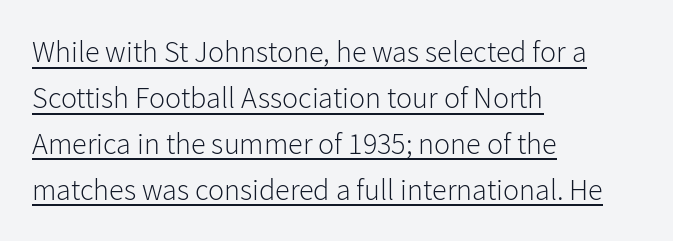
Looks like regular typesetting: each glyph gets only the width it needs. Look at the bottom of the vertical strokes: they stop flat, with no serifs. These lines were composed using upright roman letters. The words here are underlined.
